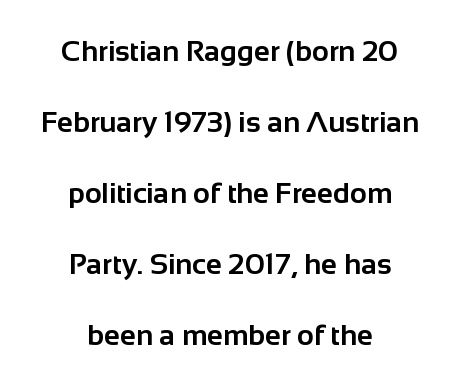
{"serif": "no", "italic": "no", "bold": "yes", "weight": "bold", "width": "normal", "stroke_contrast": "low", "x_height": "medium", "monospaced": "no", "underline": "no", "align": "center", "line_spacing": "loose", "line_spacing_ratio": 2.45, "letter_spacing": "normal", "letter_spacing_em": 0.0, "glyph_px": 29}
